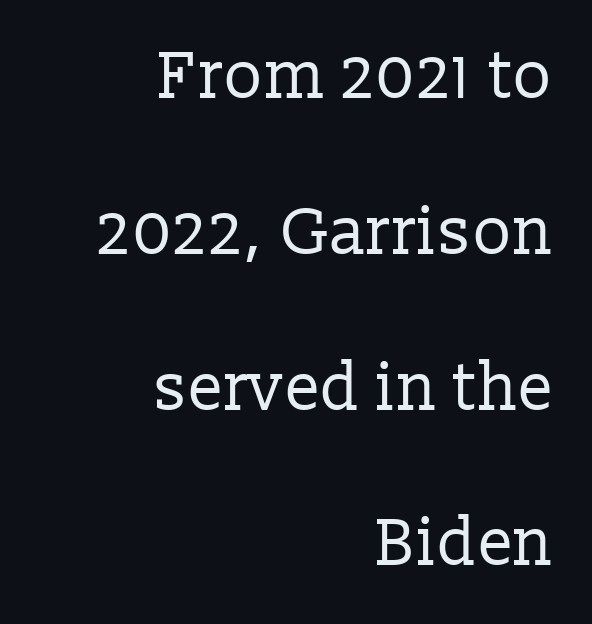
The image shows 66 px regular-weight serif type, upright; set right-aligned, loose line spacing (2.36x), normal letter spacing, not underlined; low stroke contrast and a medium x-height.
